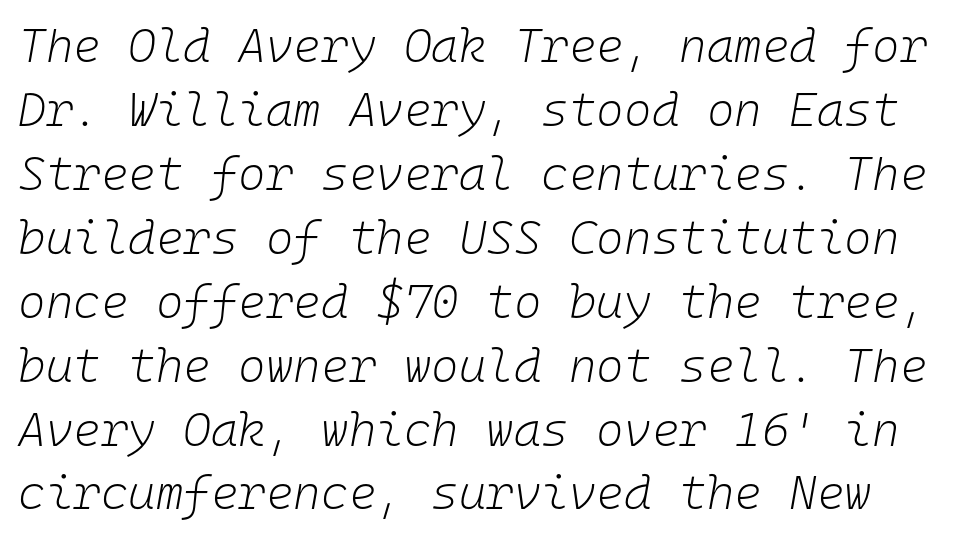
The type is set solid horizontally, with unmodified tracking. Notice how the stems are inclined rather than vertical — that's the hallmark of italics. Unbolded letterforms with no extra heft. The baseline area is clear. The passage shown stacks its lines at a standard gap. The face used here is monospaced, like something from a code editor.
